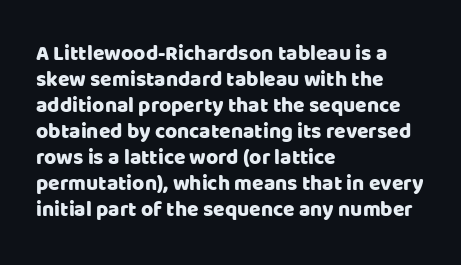
The image shows 21 px text type, upright; set left-aligned, line spacing 1.24x, normal letter spacing, not underlined.
